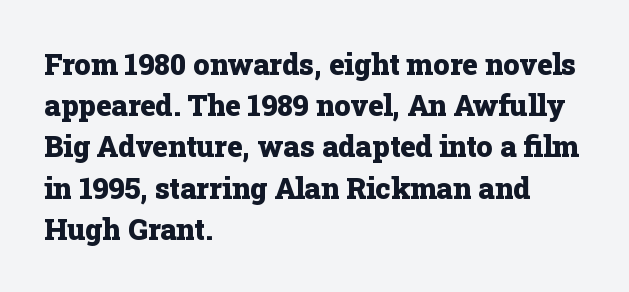
Q: Is the text bold? A: Yes.
Q: Is the text italic (slanted)? A: No, it is upright.
Q: Is the typeface a serif or a sans-serif typeface? A: Serif.
Q: Is the text underlined? A: No.
Q: How is the paragraph aligned? A: Left-aligned.
Q: Is the spacing between letters normal or unusually wide? A: Normal.
Q: Is the spacing between lines tight, normal or loose? A: Normal.
Q: Width (condensed, normal, or wide)? A: Normal.
Q: Stroke contrast? A: Low.
Q: x-height? A: Medium.
Q: Monospaced? A: No.
